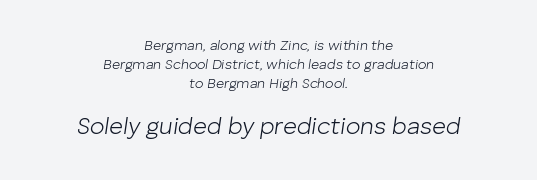
Descender tails drop into unmarked territory. Italic? Definitely — the glyphs are oblique. Notice how the passage keeps no hard edge, just a central spine. Vertical spacing — default.
